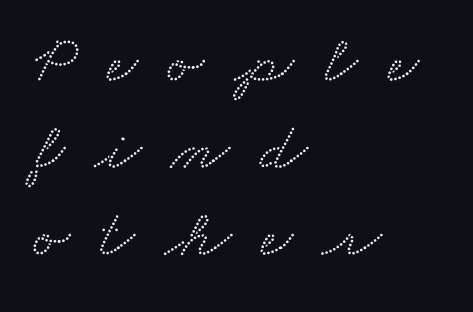
This sample has the flowing, uneven cadence of proportional lettering. Successive baselines arrive at the customary interval. Glyph-to-glyph distance is far greater than everyday printed text. You can tell from the footed stems that serif type was used.
